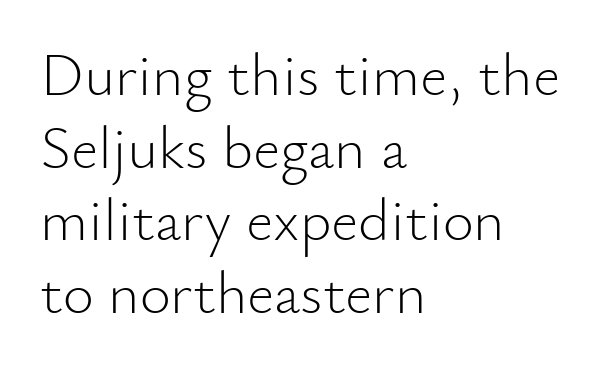
A sans-serif font was chosen for this passage. Each letter keeps its own natural width here, so spacing adapts to shape. Characters remain perfectly vertical along every line. If you drew a ruler down the left edge, every line would touch it.
